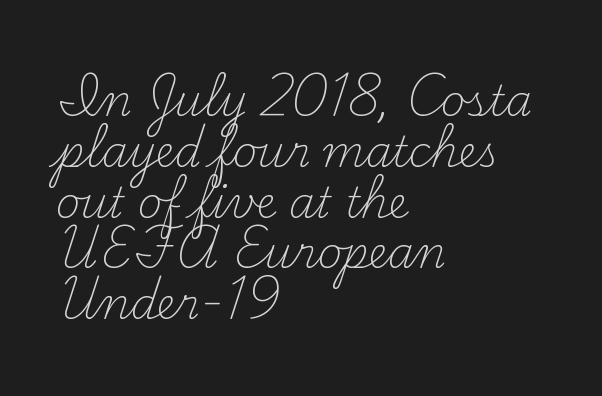
Is this a fixed-width face? No — the glyphs have proportional, varying widths. Type without underlining. The gaps between neighbouring characters are ordinary and unremarkable. Does the copy run flush right? No — it runs flush left.
